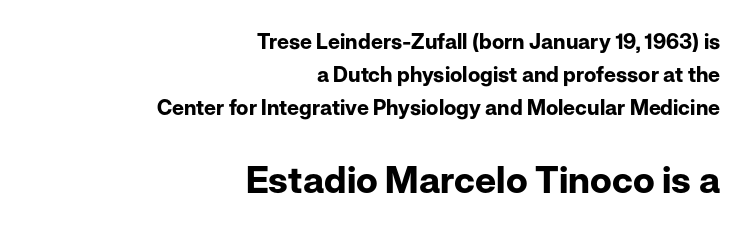
Q: Is the text bold? A: Yes.
Q: Is the text italic (slanted)? A: No, it is upright.
Q: Is the typeface a serif or a sans-serif typeface? A: Sans-serif.
Q: Is the text underlined? A: No.
Q: How is the paragraph aligned? A: Right-aligned.
Q: Is the spacing between letters normal or unusually wide? A: Normal.
Q: Is the spacing between lines tight, normal or loose? A: Normal.
Q: Which block of text is set in a larger size, the first (top) or the second (bottom)? A: The second (bottom) one.
Q: Width (condensed, normal, or wide)? A: Normal.
Q: Stroke contrast? A: Low.
Q: x-height? A: Medium.
Q: Monospaced? A: No.
